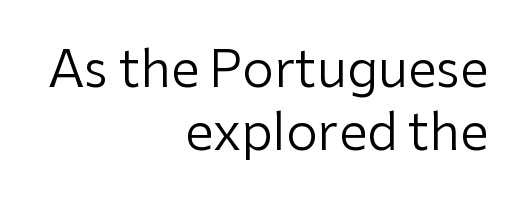
Q: Is the text bold? A: No.
Q: Is the text italic (slanted)? A: No, it is upright.
Q: Is the typeface a serif or a sans-serif typeface? A: Sans-serif.
Q: Is the text underlined? A: No.
Q: How is the paragraph aligned? A: Right-aligned.
Q: Is the spacing between letters normal or unusually wide? A: Normal.
Q: Width (condensed, normal, or wide)? A: Normal.
Q: Stroke contrast? A: Low.
Q: x-height? A: Medium.
Q: Monospaced? A: No.
